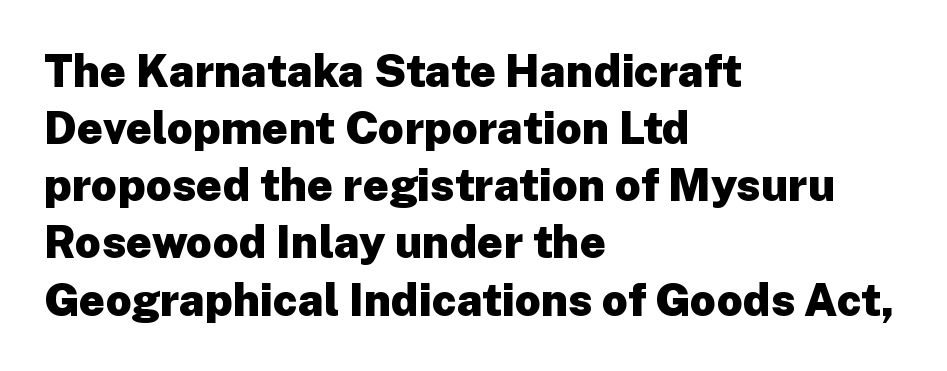
{"serif": "no", "italic": "no", "bold": "yes", "weight": "heavy", "width": "normal", "stroke_contrast": "low", "x_height": "medium", "monospaced": "no", "underline": "no", "align": "left", "line_spacing": "normal", "line_spacing_ratio": 1.27, "letter_spacing": "normal", "letter_spacing_em": 0.0, "glyph_px": 45}
